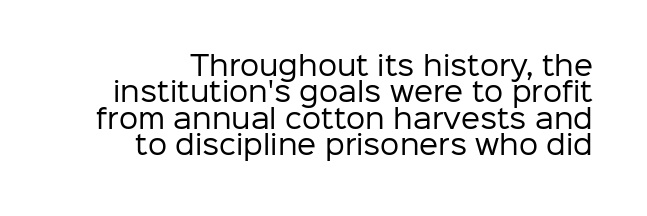
The face used here is rendered with its standard letterfit. Words float on clear page, feet unadorned. You could barely slide anything between these rows. This is not heavy type; no bold has been used. Leftover space on each line is placed entirely before the opening word. Notice how the stems are strictly vertical — no italics here.
